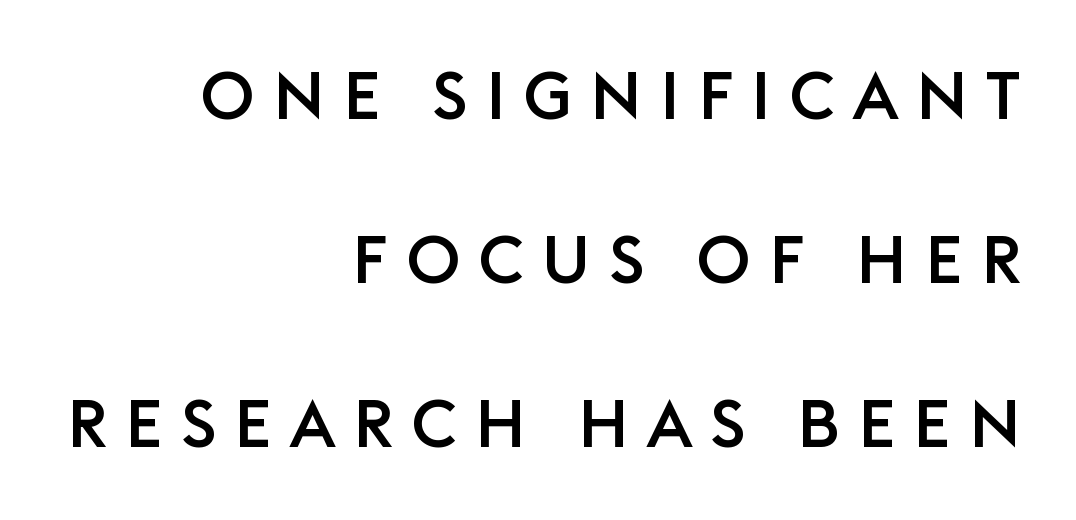
Q: Is the text italic (slanted)? A: No, it is upright.
Q: Is the typeface a serif or a sans-serif typeface? A: Sans-serif.
Q: Is the text underlined? A: No.
Q: How is the paragraph aligned? A: Right-aligned.
Q: Is the spacing between letters normal or unusually wide? A: Unusually wide.
Q: Is the spacing between lines tight, normal or loose? A: Loose.
Q: Width (condensed, normal, or wide)? A: Normal.
Q: Stroke contrast? A: Low.
Q: x-height? A: Large.
Q: Monospaced? A: No.
